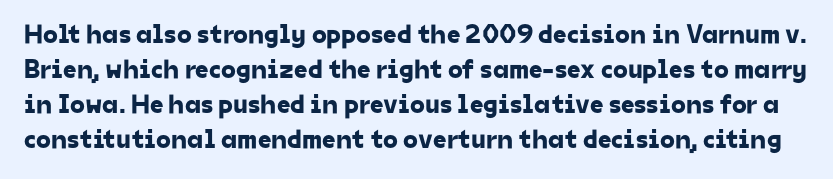
{"underline": "no", "line_spacing": "normal", "line_spacing_ratio": 1.3, "letter_spacing": "normal", "letter_spacing_em": 0.0, "glyph_px": 27}
